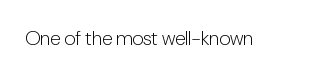
Q: Is the text bold? A: No.
Q: Is the text italic (slanted)? A: No, it is upright.
Q: Is the text underlined? A: No.
Q: Is the spacing between letters normal or unusually wide? A: Normal.
